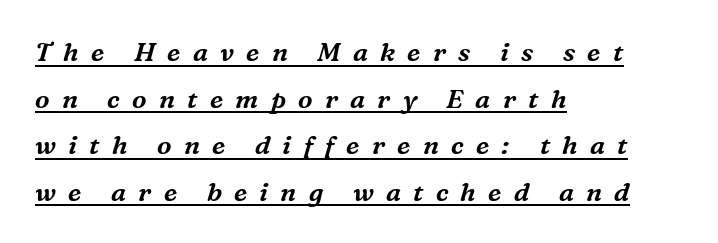
{"italic": "yes", "lean": "right", "slant_degrees": 16, "underline": "yes", "align": "left", "line_spacing_ratio": 1.79, "letter_spacing": "wide", "letter_spacing_em": 0.47, "glyph_px": 26}
